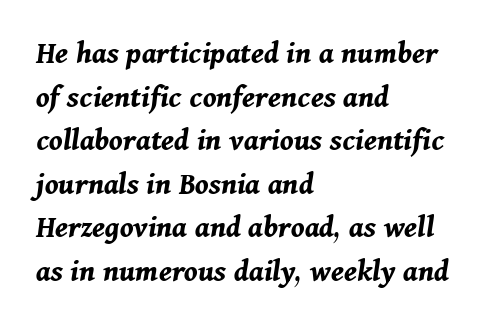
Q: Is the text bold? A: Yes.
Q: Is the text italic (slanted)? A: Yes, it leans right by about 11 degrees.
Q: Is the text underlined? A: No.
Q: How is the paragraph aligned? A: Left-aligned.
Q: Is the spacing between letters normal or unusually wide? A: Normal.
Q: Is the spacing between lines tight, normal or loose? A: Normal.
Q: Width (condensed, normal, or wide)? A: Normal.
Q: Stroke contrast? A: Medium.
Q: x-height? A: Medium.
Q: Monospaced? A: No.
